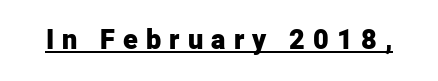
Decoration check: the copy is underlined. Upright lettering throughout. Notice how thick the strokes are: this is what a full bold looks like. Short note: letters widely spaced.
